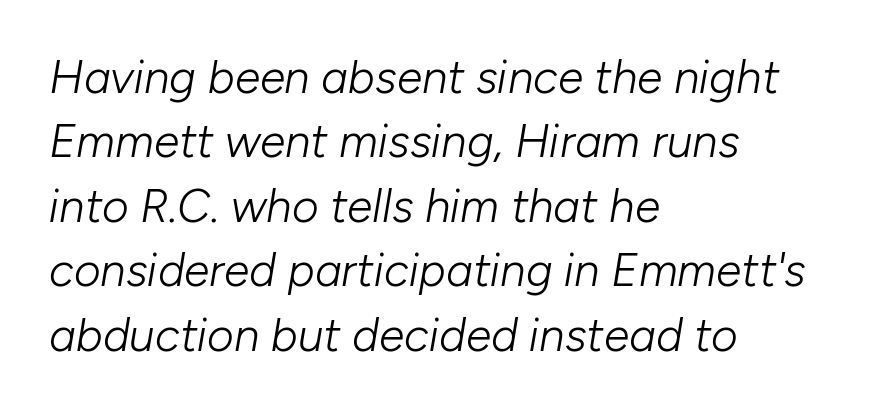
{"italic": "yes", "lean": "right", "slant_degrees": 10, "bold": "no", "weight": "light", "width": "normal", "stroke_contrast": "low", "x_height": "medium", "monospaced": "no", "underline": "no", "align": "left", "line_spacing": "normal", "line_spacing_ratio": 1.4, "letter_spacing": "normal", "letter_spacing_em": 0.0, "glyph_px": 46}
